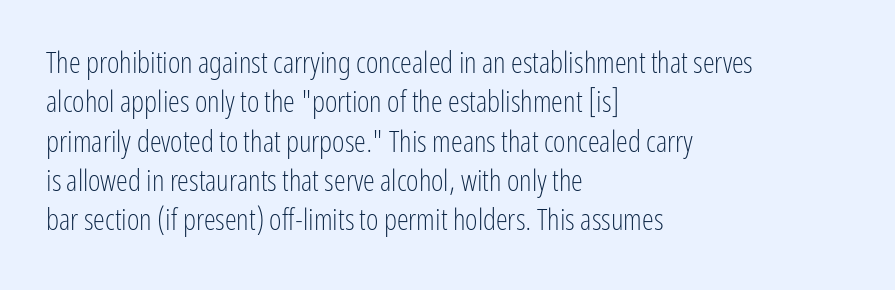
Students, note that the glyphs here touch the page at normal intervals. It's the straight-up-and-down kind of type. No letter is thick-stroked: the sample isn't bold. Typeset ragged right — the left edge is the straight one. Lines of text with bare space underneath.
